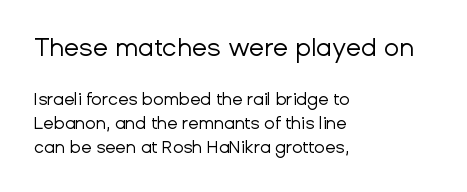
On a weight scale, this lands at 450 or below. Tracking value appears to be zero — textbook default spacing. Posture: upright roman. Type without underlining. Leading: standard. If you drew a ruler down the left edge, every line would touch it.
